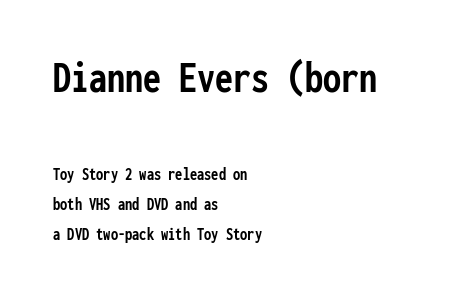
Q: Is the text bold? A: Yes.
Q: Is the text italic (slanted)? A: No, it is upright.
Q: Is the typeface a serif or a sans-serif typeface? A: Sans-serif.
Q: Is the text underlined? A: No.
Q: How is the paragraph aligned? A: Left-aligned.
Q: Is the spacing between letters normal or unusually wide? A: Normal.
Q: Is the spacing between lines tight, normal or loose? A: Normal.
Q: Which block of text is set in a larger size, the first (top) or the second (bottom)? A: The first (top) one.
Q: Width (condensed, normal, or wide)? A: Condensed.
Q: Stroke contrast? A: Low.
Q: x-height? A: Medium.
Q: Monospaced? A: Yes.
